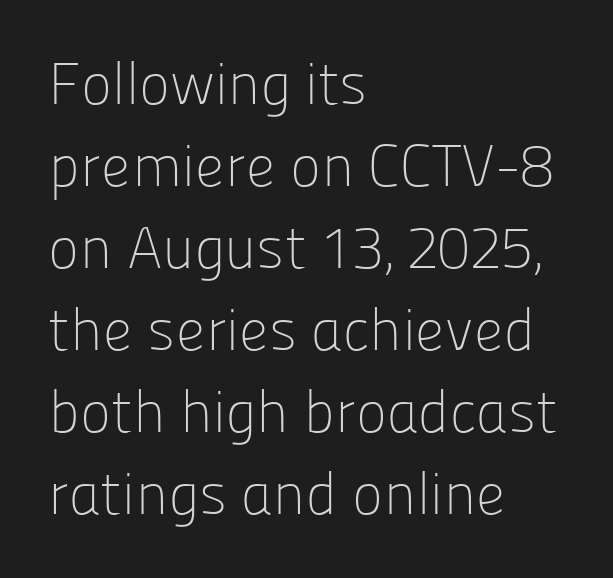
The image shows 59 px light sans-serif type, upright; set left-aligned, normal line spacing (1.39x), normal letter spacing, not underlined; low stroke contrast and a medium x-height.
